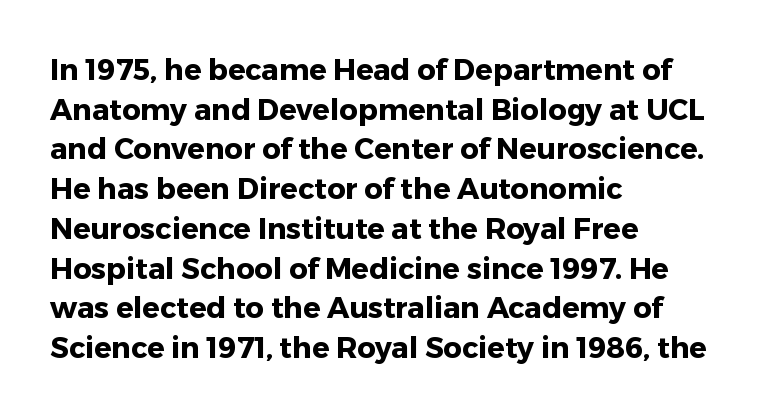
{"serif": "no", "italic": "no", "bold": "yes", "weight": "heavy", "width": "normal", "stroke_contrast": "low", "x_height": "medium", "monospaced": "no", "underline": "no", "align": "left", "line_spacing": "normal", "line_spacing_ratio": 1.37, "letter_spacing": "normal", "letter_spacing_em": 0.0, "glyph_px": 29}
